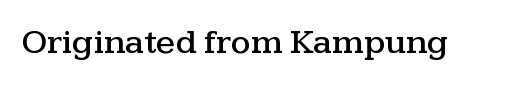
The image shows 35 px wide serif type, upright; set normal letter spacing, not underlined; medium stroke contrast and a medium x-height.
